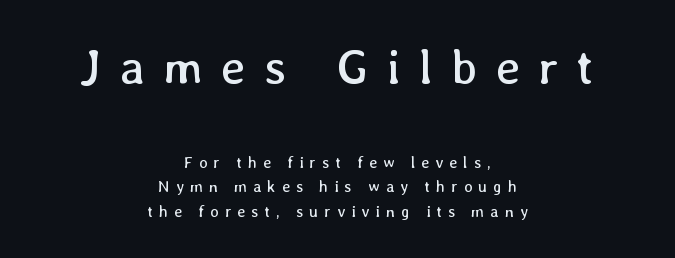
{"italic": "no", "bold": "no", "weight": "regular", "width": "normal", "stroke_contrast": "low", "x_height": "medium", "monospaced": "no", "underline": "no", "align": "center", "line_spacing": "normal", "line_spacing_ratio": 1.54, "letter_spacing": "wide", "letter_spacing_em": 0.37, "larger_block": "first", "size_ratio": 3.06, "glyph_px": 49}
